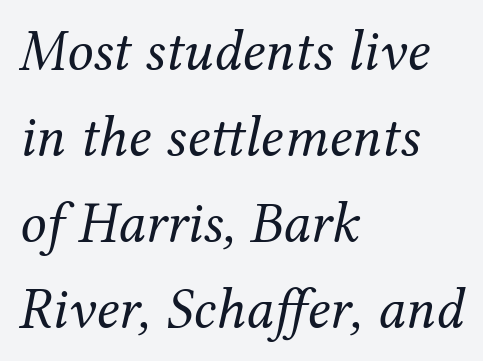
Q: Is the text bold? A: No.
Q: Is the text italic (slanted)? A: Yes, it leans right by about 12 degrees.
Q: Is the typeface a serif or a sans-serif typeface? A: Serif.
Q: Is the text underlined? A: No.
Q: How is the paragraph aligned? A: Left-aligned.
Q: Is the spacing between letters normal or unusually wide? A: Normal.
Q: Is the spacing between lines tight, normal or loose? A: Normal.
Q: Width (condensed, normal, or wide)? A: Normal.
Q: Stroke contrast? A: Medium.
Q: x-height? A: Medium.
Q: Monospaced? A: No.
